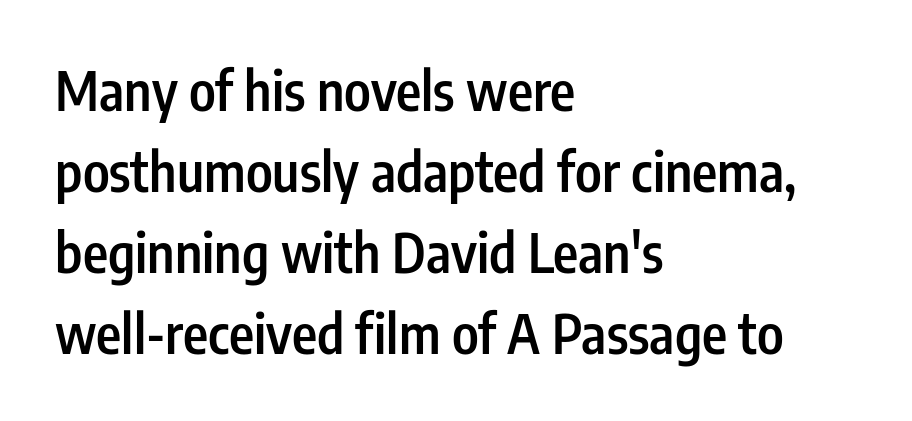
Q: Is the text bold? A: Semi-bold.
Q: Is the text italic (slanted)? A: No, it is upright.
Q: Is the typeface a serif or a sans-serif typeface? A: Sans-serif.
Q: Is the text underlined? A: No.
Q: How is the paragraph aligned? A: Left-aligned.
Q: Is the spacing between letters normal or unusually wide? A: Normal.
Q: Is the spacing between lines tight, normal or loose? A: Normal.
Q: Width (condensed, normal, or wide)? A: Condensed.
Q: Stroke contrast? A: Low.
Q: x-height? A: Medium.
Q: Monospaced? A: No.
